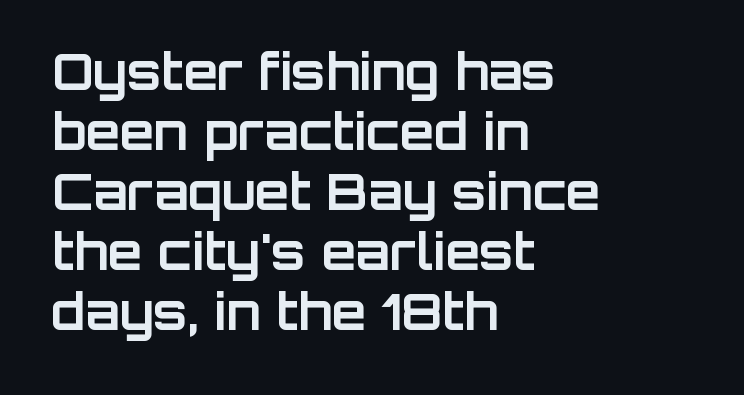
Heavy-handed strokes throughout: this text is bold. This sample has the flowing, uneven cadence of proportional lettering. Notice how the passage keeps a crisp vertical edge on the left only. In terms of posture, this sample is upright.
